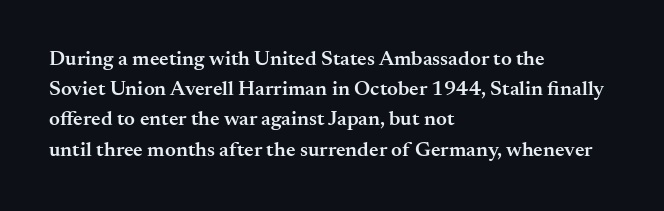
Vertical spacing — default. These lines stack with their left ends in a neat column. A typesetter would mark this as roman, not italic. Only glyphs here, with clear space below each row. What stands out about the letter spacing? Nothing — it is the standard amount.
